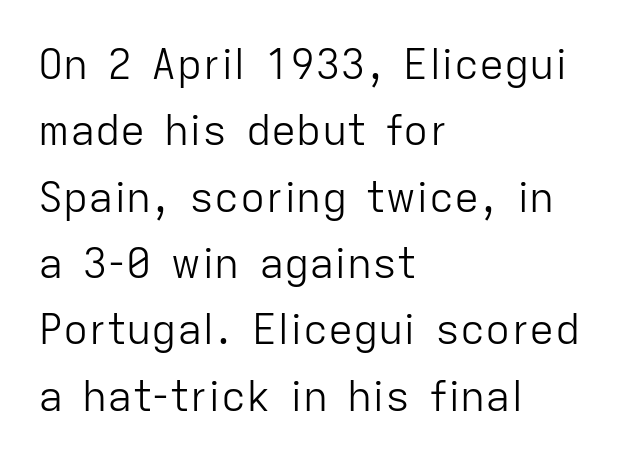
{"serif": "no", "italic": "no", "bold": "no", "weight": "light", "width": "normal", "stroke_contrast": "low", "x_height": "medium", "monospaced": "no", "underline": "no", "align": "left", "line_spacing": "normal", "line_spacing_ratio": 1.58, "letter_spacing": "normal", "letter_spacing_em": 0.0, "glyph_px": 42}
